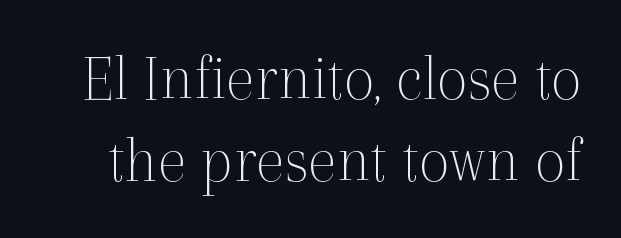
The image shows 67 px thin serif type, upright; set line spacing 1.23x, normal letter spacing, not underlined; a medium x-height.
